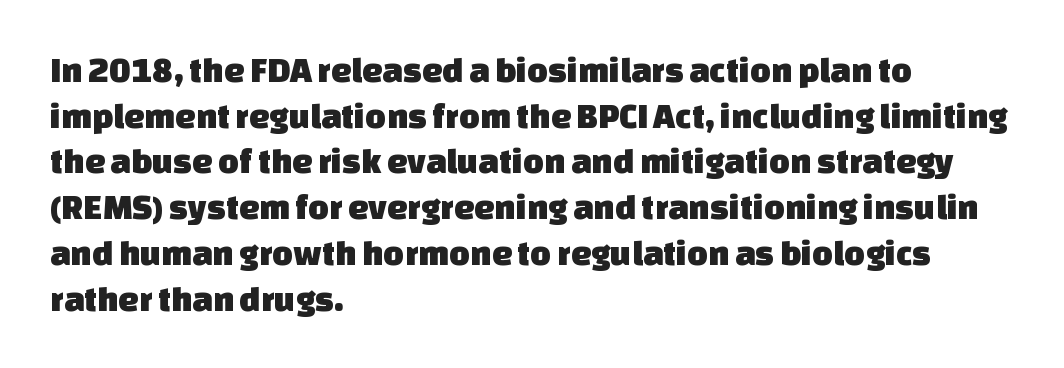
Q: Is the typeface a serif or a sans-serif typeface? A: Sans-serif.
Q: Is the text underlined? A: No.
Q: How is the paragraph aligned? A: Left-aligned.
Q: Is the spacing between letters normal or unusually wide? A: Normal.
Q: Is the spacing between lines tight, normal or loose? A: Normal.
Q: Width (condensed, normal, or wide)? A: Normal.
Q: Stroke contrast? A: Low.
Q: x-height? A: Large.
Q: Monospaced? A: No.
